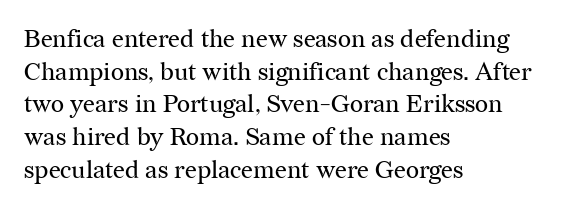
Q: Is the text bold? A: No.
Q: Is the text italic (slanted)? A: No, it is upright.
Q: Is the text underlined? A: No.
Q: How is the paragraph aligned? A: Left-aligned.
Q: Is the spacing between letters normal or unusually wide? A: Normal.
Q: Is the spacing between lines tight, normal or loose? A: Normal.
